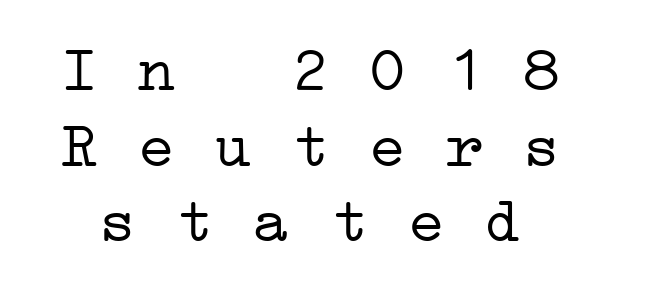
{"serif": "yes", "bold": "no", "weight": "light", "width": "wide", "stroke_contrast": "low", "x_height": "medium", "monospaced": "yes", "underline": "no", "line_spacing_ratio": 1.18, "letter_spacing": "normal", "letter_spacing_em": 0.0, "glyph_px": 64}
